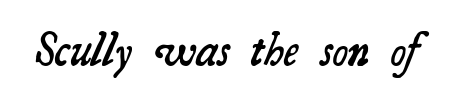
{"serif": "yes", "bold": "semi", "weight": "semibold", "width": "normal", "stroke_contrast": "medium", "x_height": "small", "monospaced": "no", "underline": "no", "letter_spacing": "normal", "letter_spacing_em": 0.0, "glyph_px": 47}
